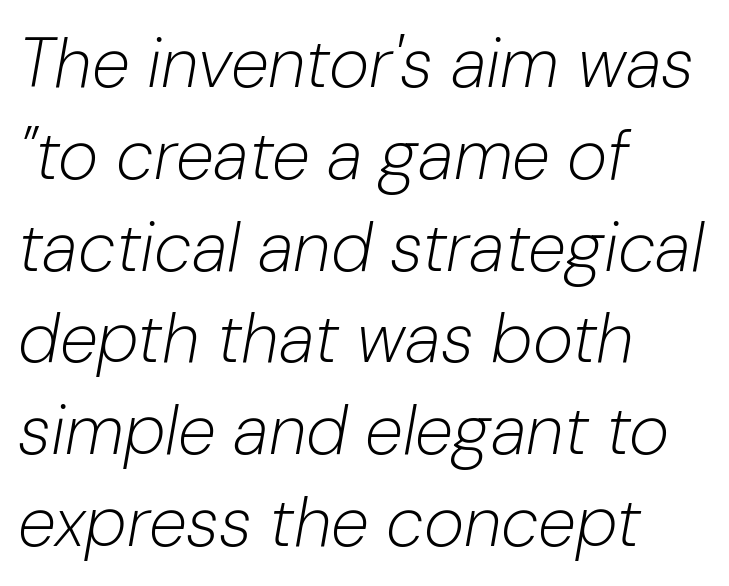
The image shows 69 px light type, italic (leaning right); set left-aligned, normal line spacing (1.33x), normal letter spacing, not underlined; low stroke contrast and a medium x-height.
